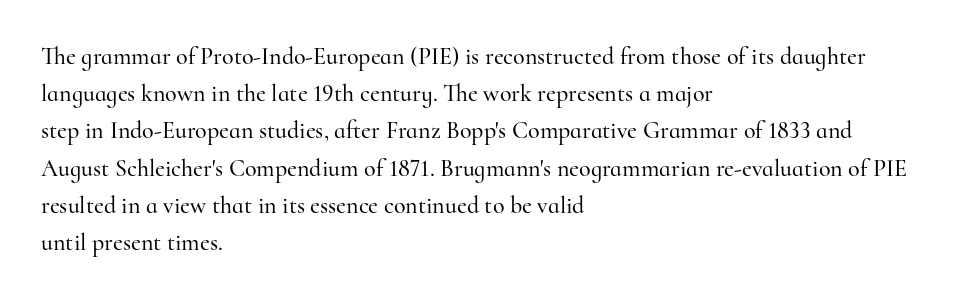
Q: Is the text italic (slanted)? A: No, it is upright.
Q: Is the text underlined? A: No.
Q: How is the paragraph aligned? A: Left-aligned.
Q: Is the spacing between letters normal or unusually wide? A: Normal.
Q: Is the spacing between lines tight, normal or loose? A: Normal.
